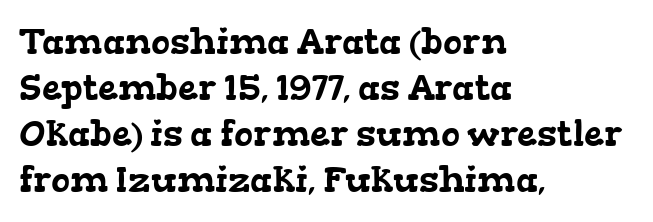
{"serif": "yes", "width": "wide", "stroke_contrast": "low", "x_height": "medium", "monospaced": "no", "underline": "no", "align": "left", "line_spacing": "normal", "line_spacing_ratio": 1.28, "letter_spacing": "normal", "letter_spacing_em": 0.0, "glyph_px": 36}
